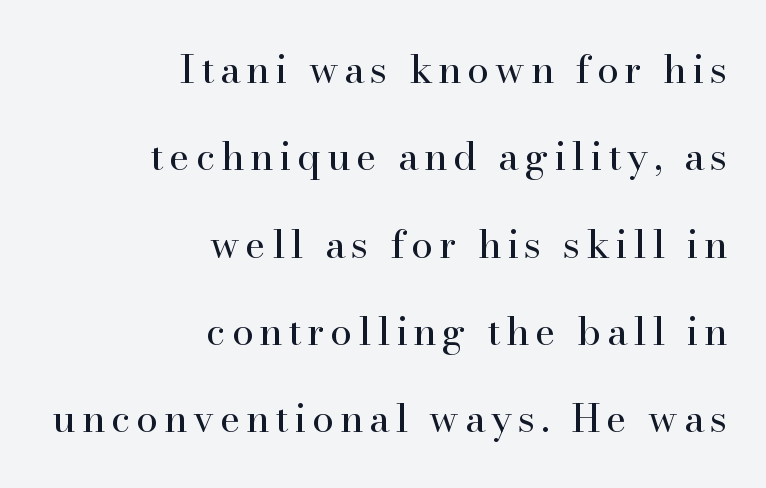
{"serif": "yes", "italic": "no", "bold": "no", "weight": "regular", "width": "normal", "stroke_contrast": "high", "x_height": "small", "monospaced": "no", "underline": "no", "align": "right", "line_spacing": "loose", "line_spacing_ratio": 2.24, "glyph_px": 39}
